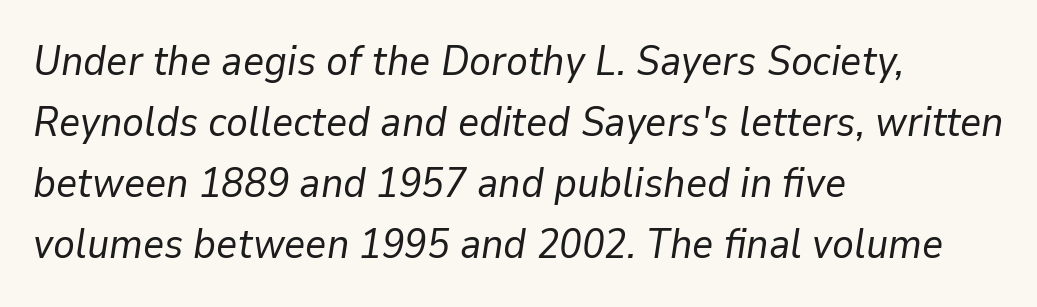
Q: Is the text bold? A: No.
Q: Is the text italic (slanted)? A: Yes, it leans right by about 9 degrees.
Q: Is the text underlined? A: No.
Q: How is the paragraph aligned? A: Left-aligned.
Q: Is the spacing between letters normal or unusually wide? A: Normal.
Q: Is the spacing between lines tight, normal or loose? A: Normal.
Q: Width (condensed, normal, or wide)? A: Normal.
Q: Stroke contrast? A: Low.
Q: x-height? A: Medium.
Q: Monospaced? A: No.
